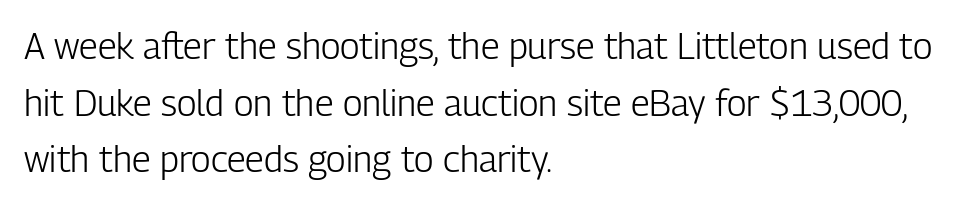
{"serif": "no", "italic": "no", "bold": "no", "weight": "light", "width": "condensed", "stroke_contrast": "low", "x_height": "medium", "monospaced": "no", "underline": "no", "align": "left", "line_spacing": "normal", "line_spacing_ratio": 1.57, "letter_spacing": "normal", "letter_spacing_em": 0.0, "glyph_px": 36}
